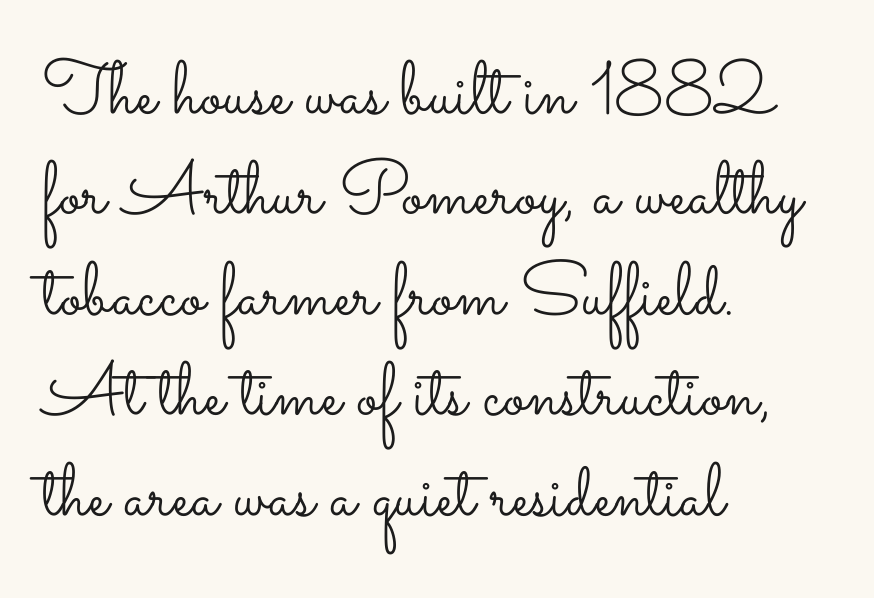
The image shows 75 px light, wide type; set left-aligned, normal line spacing (1.34x), normal letter spacing, not underlined; low stroke contrast and a small x-height.
